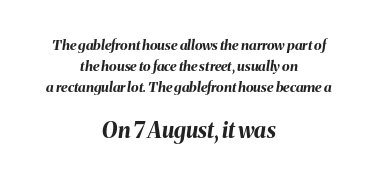
Q: Is the text bold? A: Yes.
Q: Is the text italic (slanted)? A: Yes, it leans right by about 8 degrees.
Q: Is the text underlined? A: No.
Q: How is the paragraph aligned? A: Centered.
Q: Is the spacing between letters normal or unusually wide? A: Normal.
Q: Is the spacing between lines tight, normal or loose? A: Normal.
Q: Which block of text is set in a larger size, the first (top) or the second (bottom)? A: The second (bottom) one.
